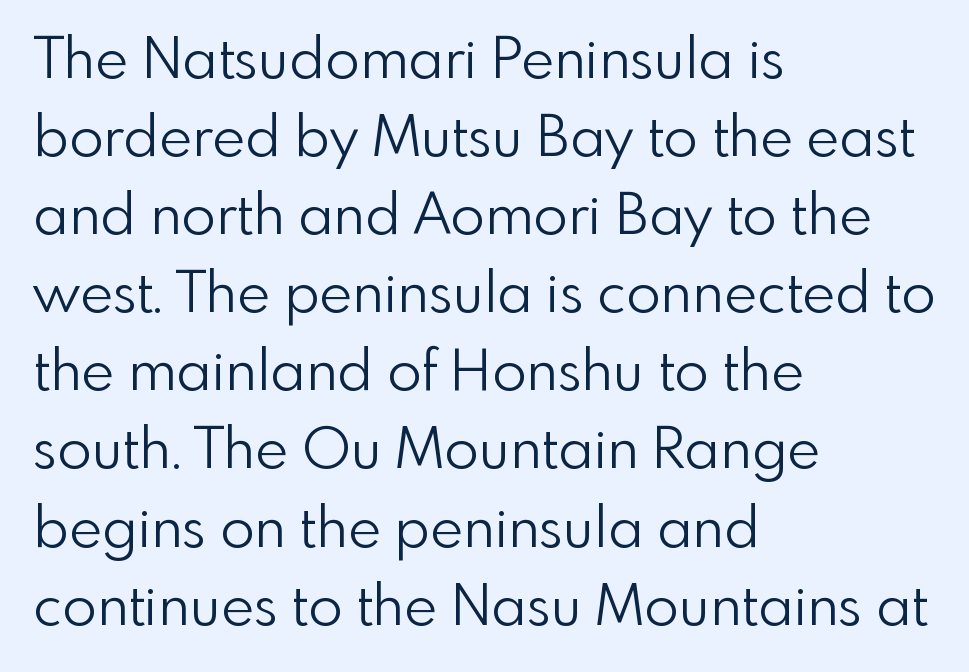
Q: Is the text bold? A: No.
Q: Is the text italic (slanted)? A: No, it is upright.
Q: Is the typeface a serif or a sans-serif typeface? A: Sans-serif.
Q: Is the text underlined? A: No.
Q: How is the paragraph aligned? A: Left-aligned.
Q: Is the spacing between letters normal or unusually wide? A: Normal.
Q: Is the spacing between lines tight, normal or loose? A: Normal.
Q: Width (condensed, normal, or wide)? A: Normal.
Q: Stroke contrast? A: Low.
Q: x-height? A: Small.
Q: Monospaced? A: No.
